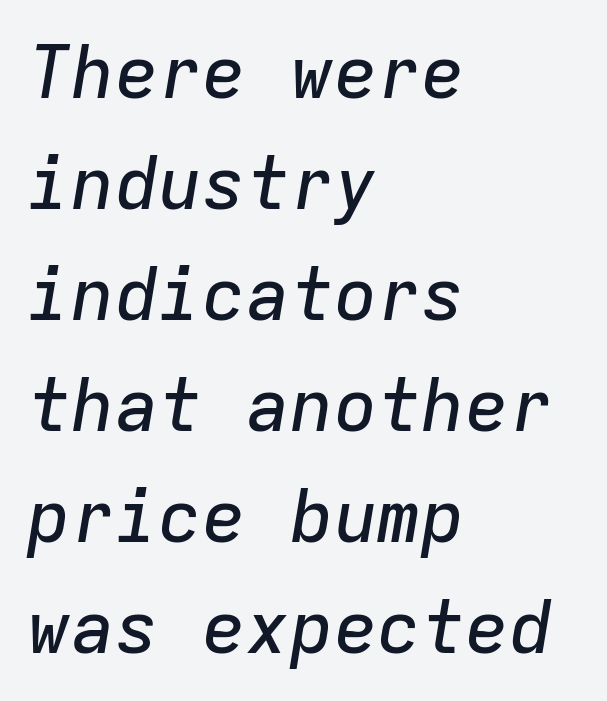
{"italic": "yes", "lean": "right", "slant_degrees": 9, "width": "normal", "stroke_contrast": "low", "x_height": "medium", "monospaced": "yes", "underline": "no", "align": "left", "line_spacing": "normal", "line_spacing_ratio": 1.52, "letter_spacing": "normal", "letter_spacing_em": 0.0, "glyph_px": 73}
